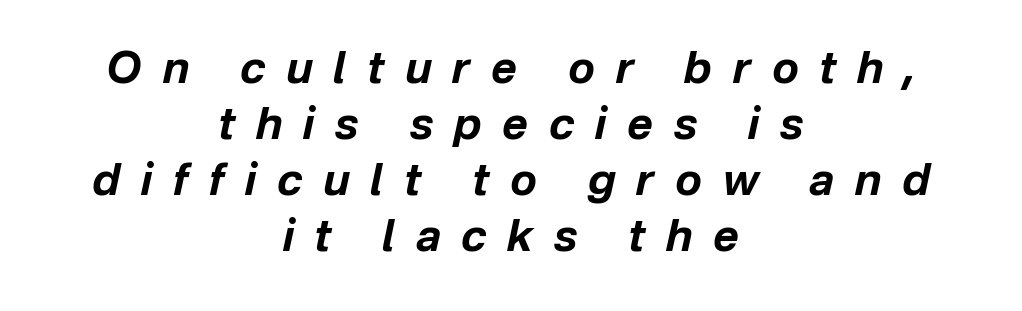
I'd describe the lettering as bold — thick and assertive. The space directly below the letters is spotless. Spacing verdict: proportional, widths tailored to each character. Slanted lettering throughout. Tracking value appears strongly positive — letters spread wide.
